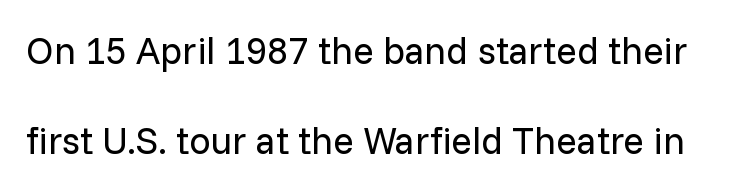
The image shows 38 px regular-weight sans-serif type, upright; set loose line spacing (2.37x), normal letter spacing, not underlined; low stroke contrast and a medium x-height.
